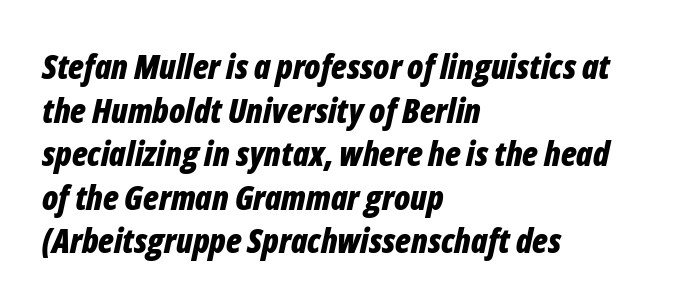
{"italic": "yes", "lean": "right", "slant_degrees": 12, "bold": "yes", "weight": "bold", "width": "condensed", "stroke_contrast": "low", "x_height": "medium", "monospaced": "no", "underline": "no", "align": "left", "line_spacing": "normal", "line_spacing_ratio": 1.28, "letter_spacing": "normal", "letter_spacing_em": 0.0, "glyph_px": 34}
